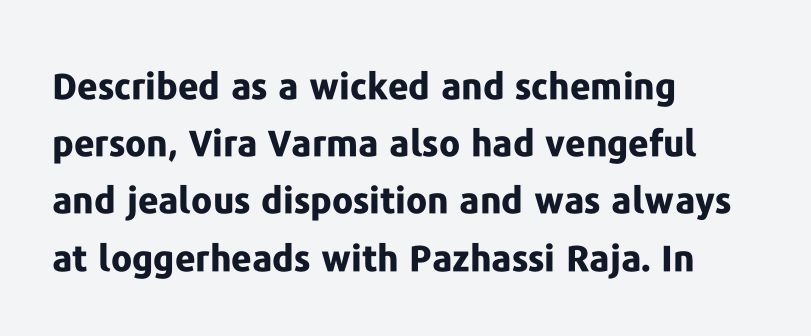
{"serif": "no", "italic": "no", "bold": "yes", "weight": "bold", "width": "normal", "stroke_contrast": "low", "x_height": "medium", "monospaced": "no", "underline": "no", "align": "left", "line_spacing": "normal", "line_spacing_ratio": 1.59, "letter_spacing": "normal", "letter_spacing_em": 0.0, "glyph_px": 36}
